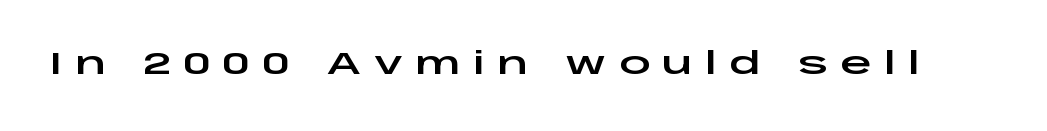
{"serif": "no", "italic": "no", "width": "wide", "stroke_contrast": "low", "x_height": "large", "monospaced": "no", "underline": "no", "letter_spacing": "wide", "letter_spacing_em": 0.39, "glyph_px": 31}
